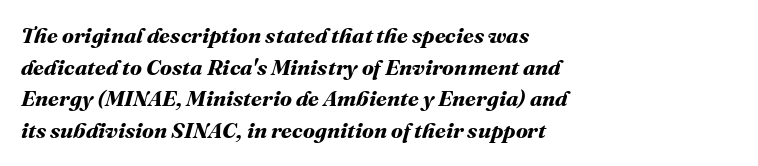
Its strokes are broad and dark, the hallmark of bold type. Honestly, the letter spacing is just normal — you wouldn't notice it. The string is rendered with underlining switched off. A normal amount of white space separates one row of letters from the next. Notice how the passage keeps a crisp vertical edge on the left only.
